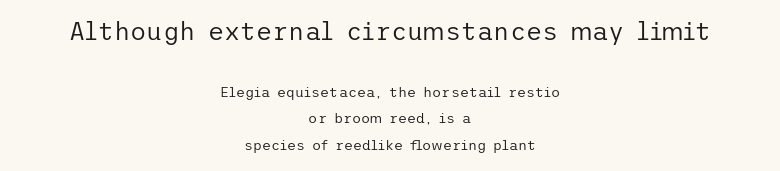
The image shows 25 px text type, upright; set centered, line spacing 1.88x, normal letter spacing, not underlined; the first (top) block is 1.79x larger.
